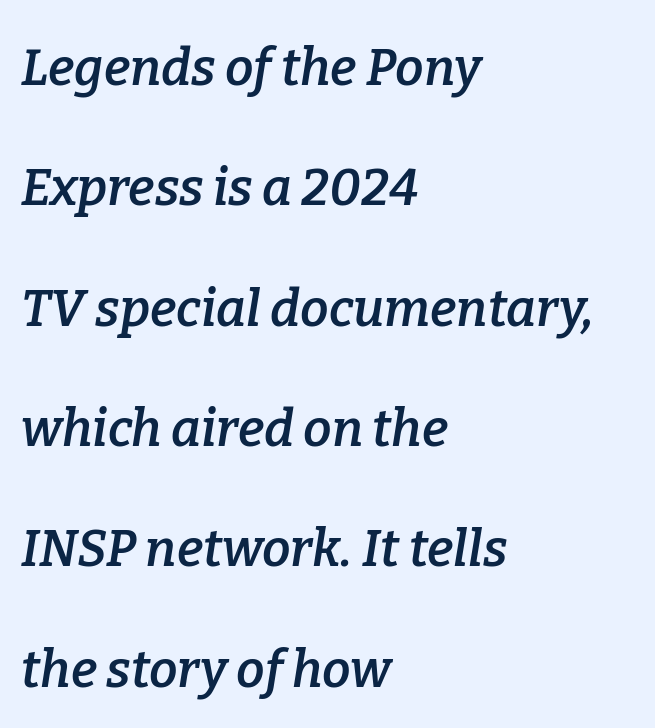
Set as a demibold, roughly 600 on the weight scale. Quick note: interline space is abundant. The letters advance in unequal steps, a hallmark of proportional type. Serif or sans? Serif — the stroke terminals have little feet. Slant detected: the letters are inclined.
